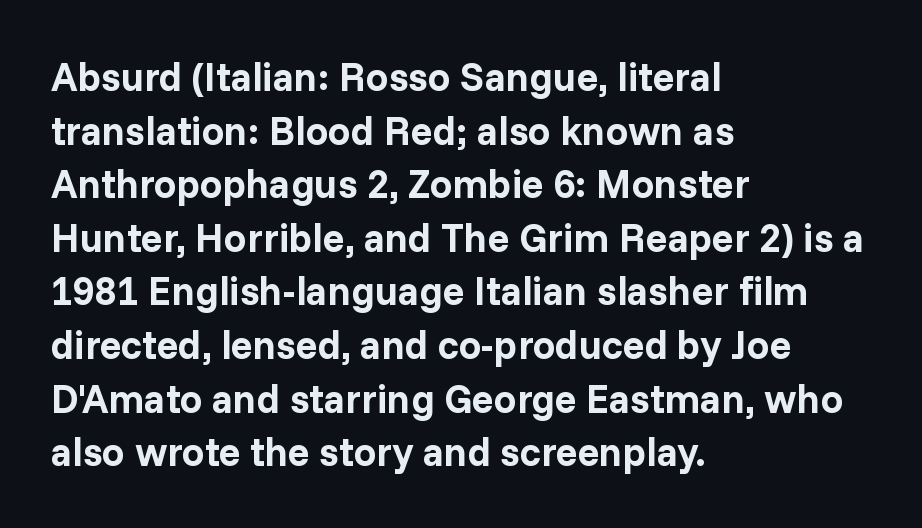
{"serif": "no", "italic": "no", "bold": "yes", "weight": "bold", "width": "normal", "stroke_contrast": "low", "x_height": "medium", "monospaced": "no", "underline": "no", "align": "left", "line_spacing": "normal", "line_spacing_ratio": 1.34, "letter_spacing": "normal", "letter_spacing_em": 0.0, "glyph_px": 40}
